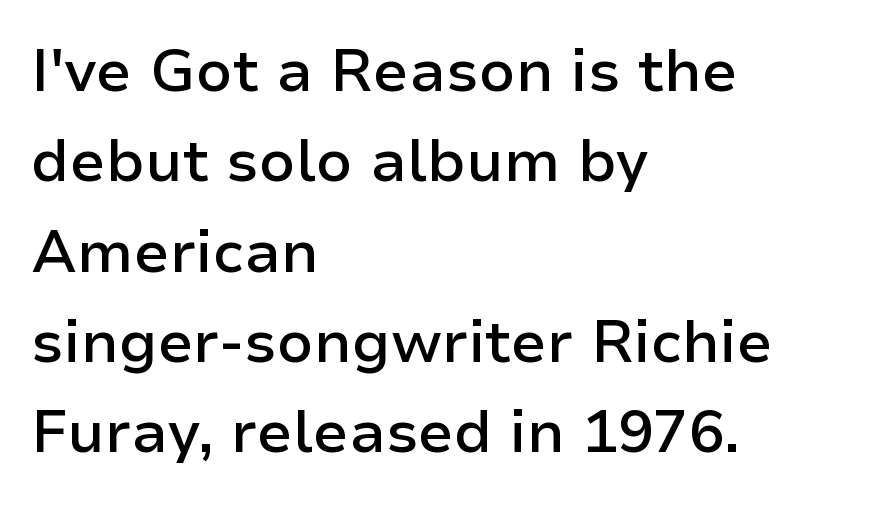
The image shows 59 px semibold sans-serif type, upright; set left-aligned, normal line spacing (1.53x), normal letter spacing, not underlined; low stroke contrast and a medium x-height.
